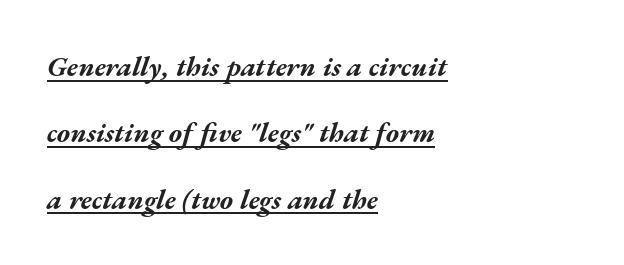
Q: Is the text bold? A: Yes.
Q: Is the text italic (slanted)? A: Yes, it leans right by about 17 degrees.
Q: Is the text underlined? A: Yes.
Q: How is the paragraph aligned? A: Left-aligned.
Q: Is the spacing between letters normal or unusually wide? A: Normal.
Q: Is the spacing between lines tight, normal or loose? A: Loose.
Q: Width (condensed, normal, or wide)? A: Wide.
Q: Stroke contrast? A: Medium.
Q: x-height? A: Medium.
Q: Monospaced? A: No.
